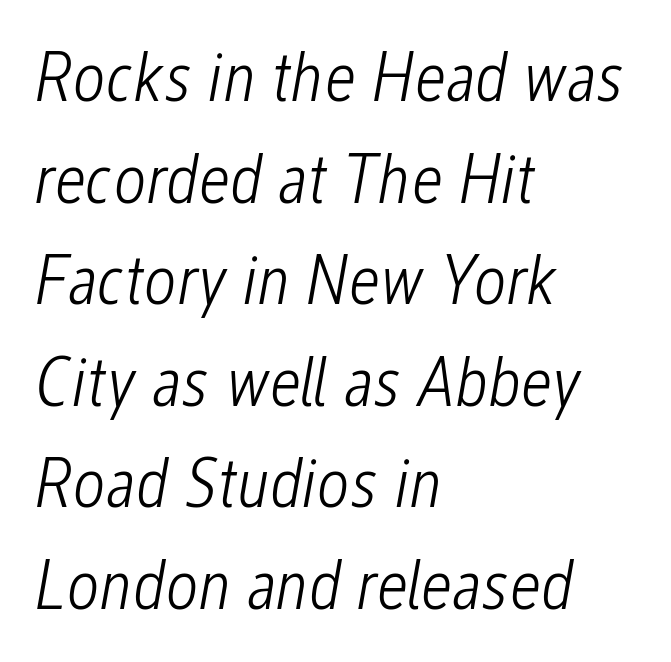
{"italic": "yes", "lean": "right", "slant_degrees": 12, "bold": "no", "weight": "light", "width": "condensed", "stroke_contrast": "low", "x_height": "medium", "monospaced": "no", "underline": "no", "align": "left", "line_spacing": "normal", "line_spacing_ratio": 1.43, "letter_spacing": "normal", "letter_spacing_em": 0.0, "glyph_px": 71}
